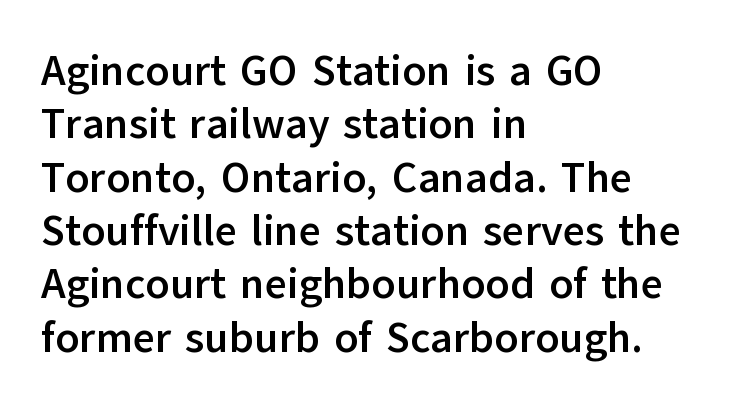
{"serif": "no", "italic": "no", "bold": "yes", "weight": "semibold", "width": "normal", "stroke_contrast": "low", "x_height": "medium", "monospaced": "no", "underline": "no", "align": "left", "line_spacing_ratio": 1.24, "letter_spacing": "normal", "letter_spacing_em": 0.0, "glyph_px": 43}
